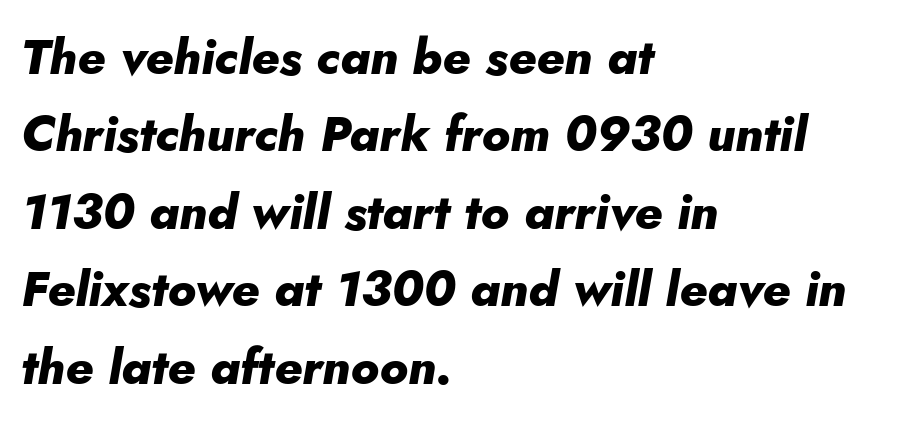
The image shows 49 px heavy type, italic (leaning right); set left-aligned, normal line spacing (1.58x), normal letter spacing, not underlined; low stroke contrast and a small x-height.
